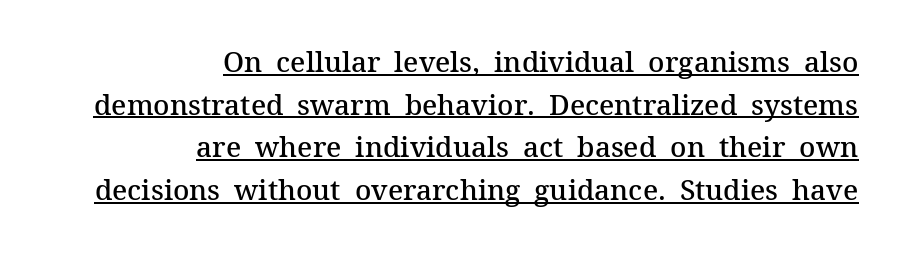
{"serif": "yes", "italic": "no", "bold": "semi", "weight": "semibold", "width": "normal", "stroke_contrast": "medium", "x_height": "medium", "monospaced": "no", "underline": "yes", "align": "right", "line_spacing": "normal", "line_spacing_ratio": 1.52, "letter_spacing": "normal", "letter_spacing_em": 0.0, "glyph_px": 28}
